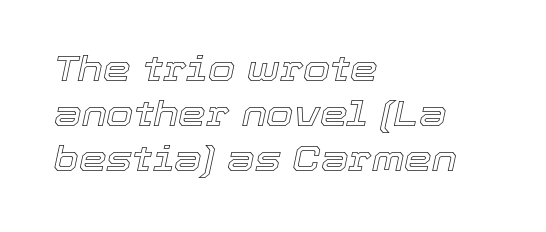
The image shows 35 px text type, italic (leaning right); set left-aligned, normal line spacing (1.28x), normal letter spacing, not underlined; a medium x-height.
